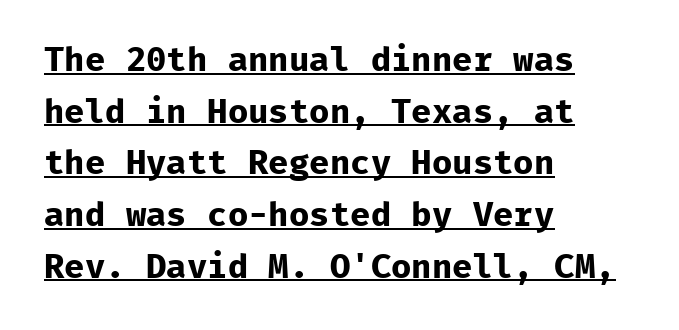
The image shows 34 px bold sans-serif type, upright, monospaced; set left-aligned, normal line spacing (1.52x), normal letter spacing, underlined; low stroke contrast and a medium x-height.
